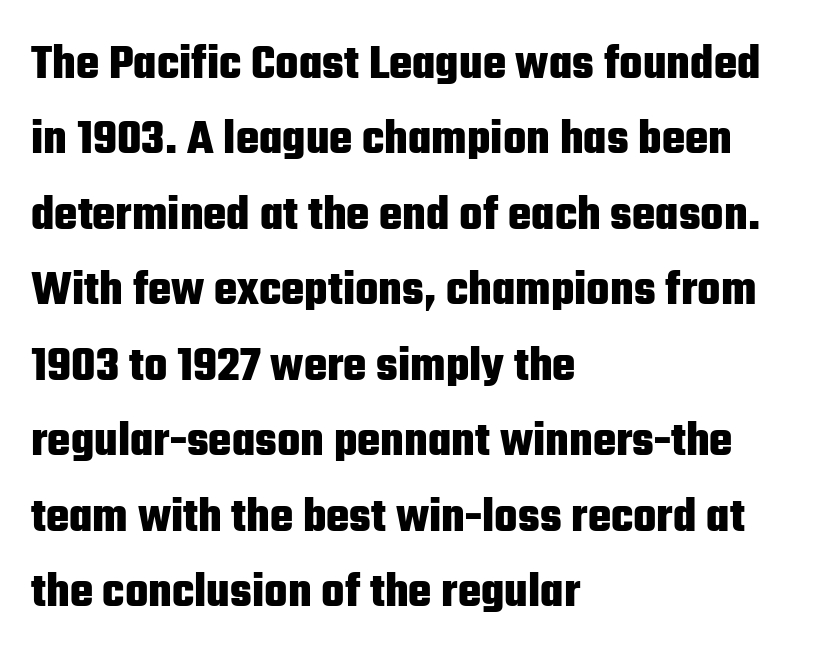
Q: Is the text bold? A: Yes.
Q: Is the text italic (slanted)? A: No, it is upright.
Q: Is the typeface a serif or a sans-serif typeface? A: Sans-serif.
Q: Is the text underlined? A: No.
Q: How is the paragraph aligned? A: Left-aligned.
Q: Is the spacing between letters normal or unusually wide? A: Normal.
Q: Is the spacing between lines tight, normal or loose? A: Normal.
Q: Width (condensed, normal, or wide)? A: Condensed.
Q: Stroke contrast? A: Low.
Q: x-height? A: Medium.
Q: Monospaced? A: No.
